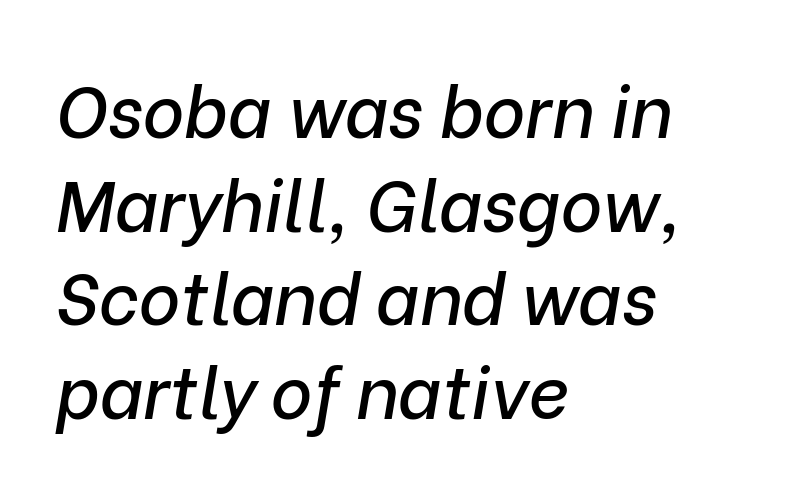
Q: Is the text italic (slanted)? A: Yes, it leans right by about 9 degrees.
Q: Is the text underlined? A: No.
Q: How is the paragraph aligned? A: Left-aligned.
Q: Is the spacing between letters normal or unusually wide? A: Normal.
Q: Is the spacing between lines tight, normal or loose? A: Normal.
Q: Width (condensed, normal, or wide)? A: Normal.
Q: Stroke contrast? A: Low.
Q: x-height? A: Medium.
Q: Monospaced? A: No.
